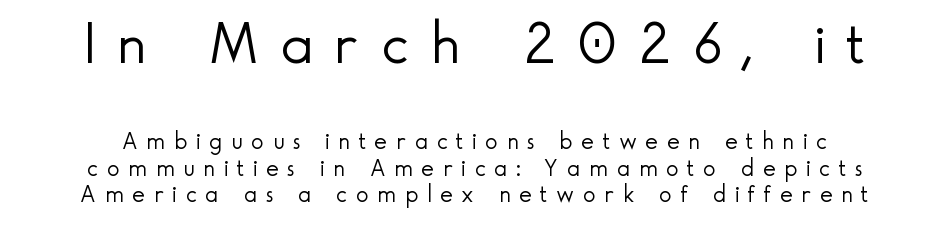
{"serif": "no", "italic": "no", "bold": "no", "weight": "light", "width": "normal", "x_height": "small", "monospaced": "no", "underline": "no", "align": "center", "line_spacing": "tight", "line_spacing_ratio": 1.09, "letter_spacing": "wide", "letter_spacing_em": 0.36, "larger_block": "first", "size_ratio": 2.5, "glyph_px": 60}
